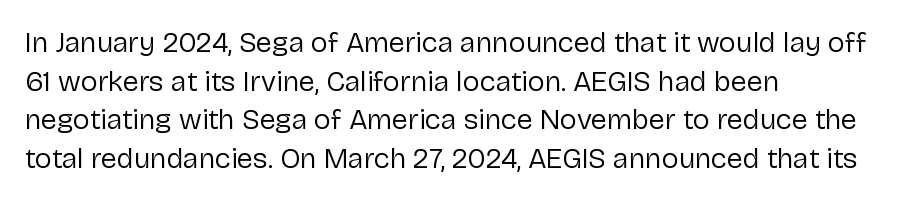
Q: Is the text bold? A: No.
Q: Is the text italic (slanted)? A: No, it is upright.
Q: Is the typeface a serif or a sans-serif typeface? A: Sans-serif.
Q: Is the text underlined? A: No.
Q: How is the paragraph aligned? A: Left-aligned.
Q: Is the spacing between letters normal or unusually wide? A: Normal.
Q: Is the spacing between lines tight, normal or loose? A: Normal.
Q: Width (condensed, normal, or wide)? A: Normal.
Q: Stroke contrast? A: Low.
Q: x-height? A: Medium.
Q: Monospaced? A: No.
